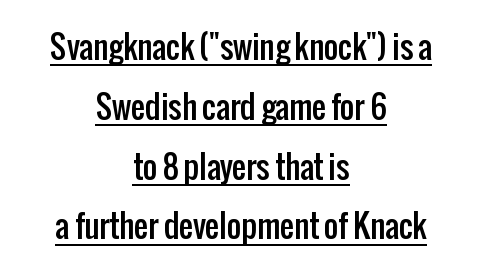
The image shows 31 px condensed sans-serif type, upright; set centered, loose line spacing (1.93x), normal letter spacing, underlined; low stroke contrast and a medium x-height.
